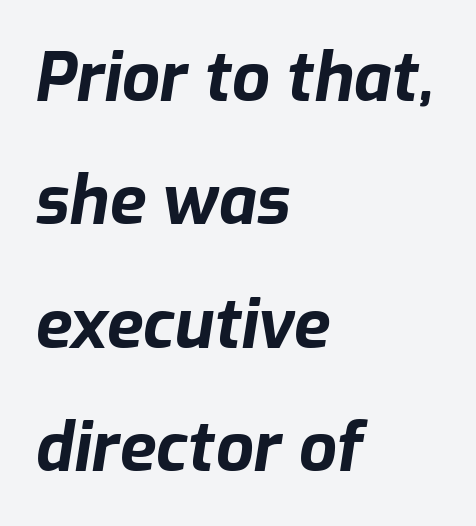
The face used here is proportionally spaced, like ordinary book or web type. The passage is arranged the way most books set body copy — flush left. Thick stems and heavy bowls — unmistakably bold. Slant detected: the letters are inclined. Rule under the text: the space is simply empty. Standard letterfit; no display-style spreading of the glyphs.
